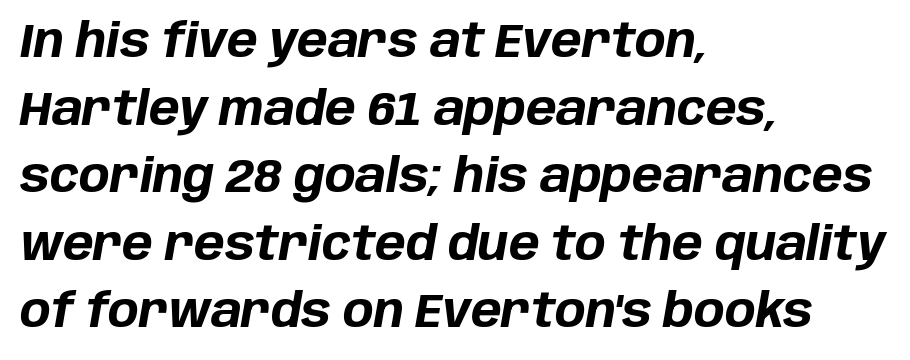
The glyphs are unaccompanied by any horizontal stroke below them. In terms of posture, this sample is oblique. Summary of vertical rhythm: regular, with standard interline spacing. Notice how the passage keeps a crisp vertical edge on the left only.
